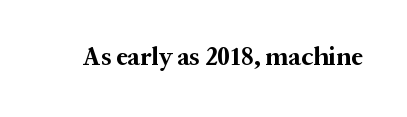
{"italic": "no", "bold": "yes", "underline": "no", "letter_spacing": "normal", "letter_spacing_em": 0.0, "glyph_px": 26}
